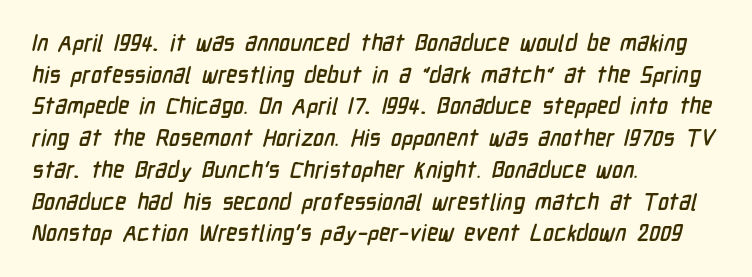
{"underline": "no", "align": "left", "line_spacing": "normal", "line_spacing_ratio": 1.38, "letter_spacing": "normal", "letter_spacing_em": 0.0, "glyph_px": 23}
